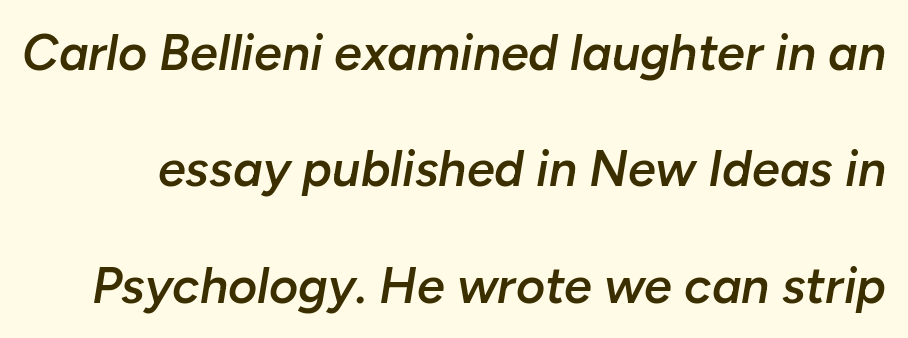
{"italic": "yes", "lean": "right", "slant_degrees": 10, "bold": "semi", "weight": "semibold", "width": "normal", "stroke_contrast": "low", "x_height": "medium", "monospaced": "no", "underline": "no", "line_spacing": "loose", "line_spacing_ratio": 2.33, "letter_spacing": "normal", "letter_spacing_em": 0.0, "glyph_px": 50}
